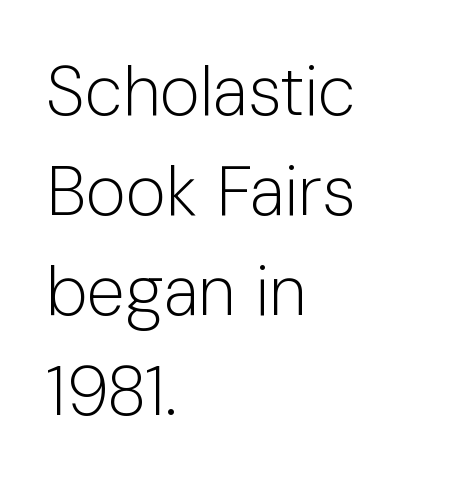
Is this a fixed-width face? No — the glyphs have proportional, varying widths. The specimen reads as upright at a glance. Rule under the text: the space is simply empty. This is sans-serif lettering, the kind often seen on screens and signage.
